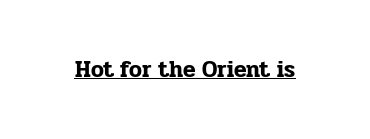
The image shows 23 px text type, upright; set normal letter spacing, underlined.
